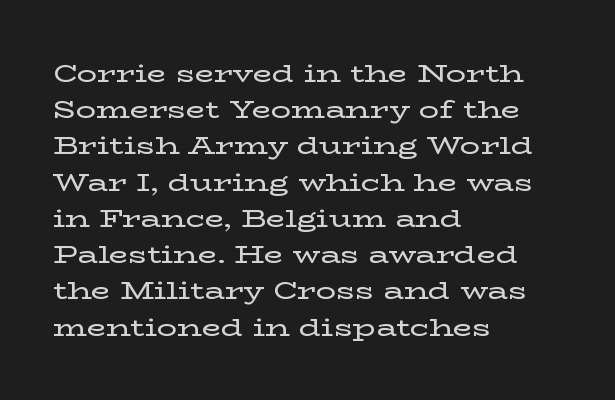
Q: Is the text italic (slanted)? A: No, it is upright.
Q: Is the text underlined? A: No.
Q: How is the paragraph aligned? A: Left-aligned.
Q: Is the spacing between letters normal or unusually wide? A: Normal.
Q: Is the spacing between lines tight, normal or loose? A: Normal.
